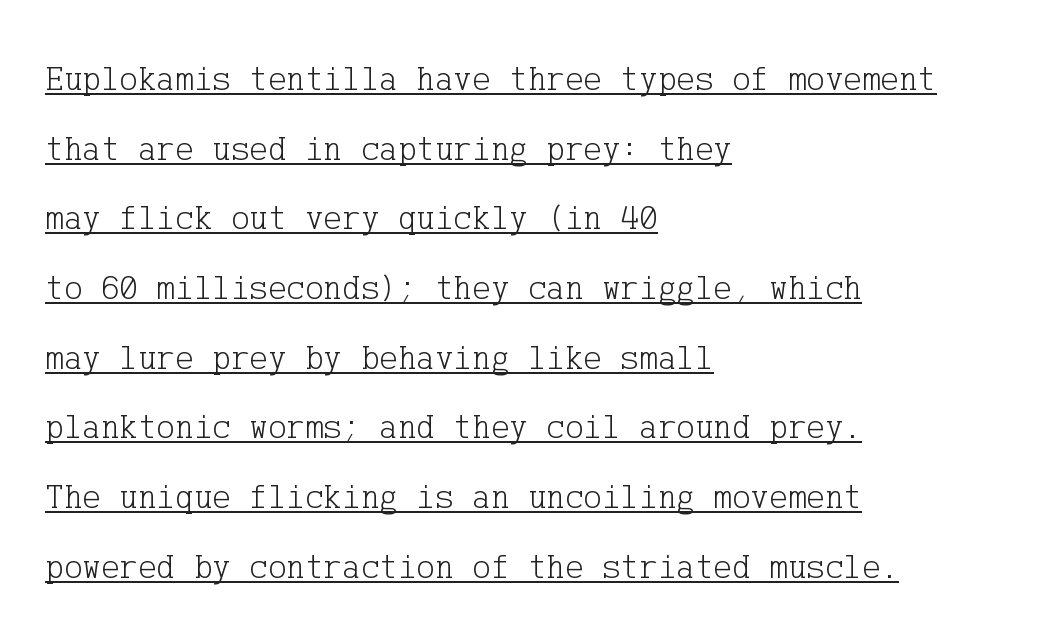
{"serif": "yes", "italic": "no", "bold": "no", "weight": "light", "width": "normal", "stroke_contrast": "low", "x_height": "medium", "underline": "yes", "align": "left", "line_spacing": "loose", "line_spacing_ratio": 1.99, "letter_spacing": "normal", "letter_spacing_em": 0.0, "glyph_px": 35}
